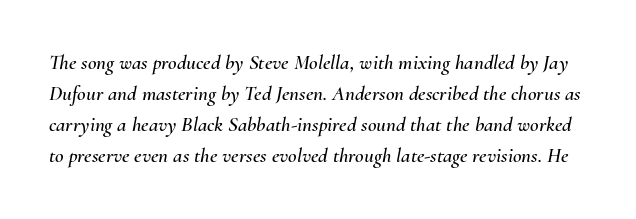
The image shows 21 px text type, italic (leaning right); set normal line spacing (1.48x), normal letter spacing, not underlined.
